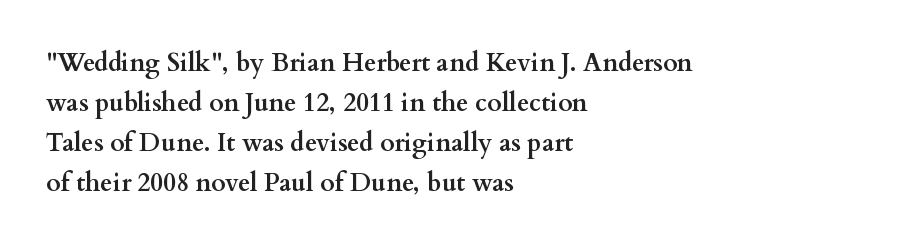
{"italic": "no", "bold": "yes", "underline": "no", "align": "left", "line_spacing": "normal", "line_spacing_ratio": 1.6, "letter_spacing": "normal", "letter_spacing_em": 0.0, "glyph_px": 25}
